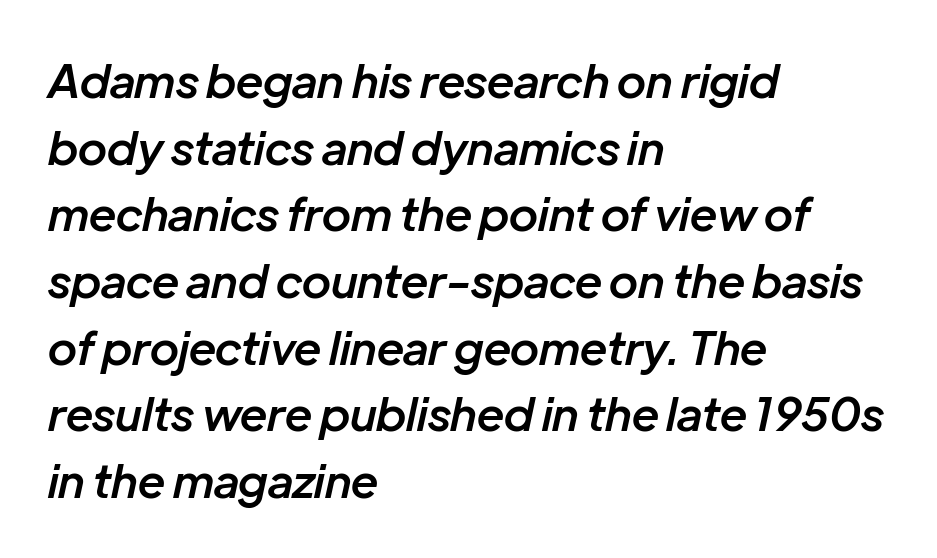
The image shows 46 px semibold type, italic (leaning right); set left-aligned, normal line spacing (1.45x), normal letter spacing, not underlined; low stroke contrast and a medium x-height.
